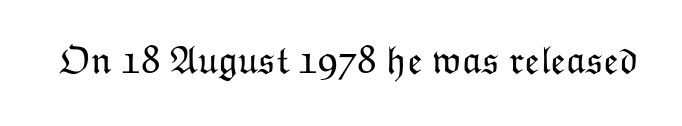
Q: Is the text bold? A: No.
Q: Is the text italic (slanted)? A: No, it is upright.
Q: Is the text underlined? A: No.
Q: Is the spacing between letters normal or unusually wide? A: Normal.
Q: Width (condensed, normal, or wide)? A: Normal.
Q: Stroke contrast? A: Low.
Q: x-height? A: Medium.
Q: Monospaced? A: No.
